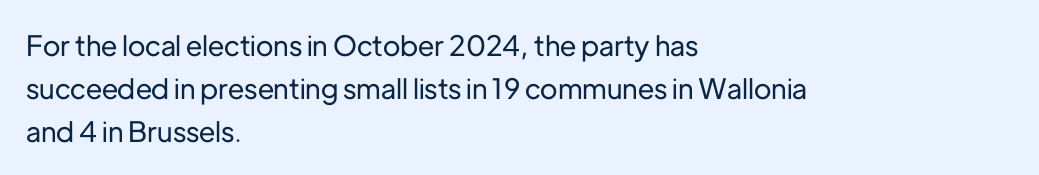
{"serif": "no", "italic": "no", "width": "normal", "stroke_contrast": "low", "x_height": "medium", "monospaced": "no", "underline": "no", "align": "left", "line_spacing": "normal", "line_spacing_ratio": 1.53, "letter_spacing": "normal", "letter_spacing_em": 0.0, "glyph_px": 28}
